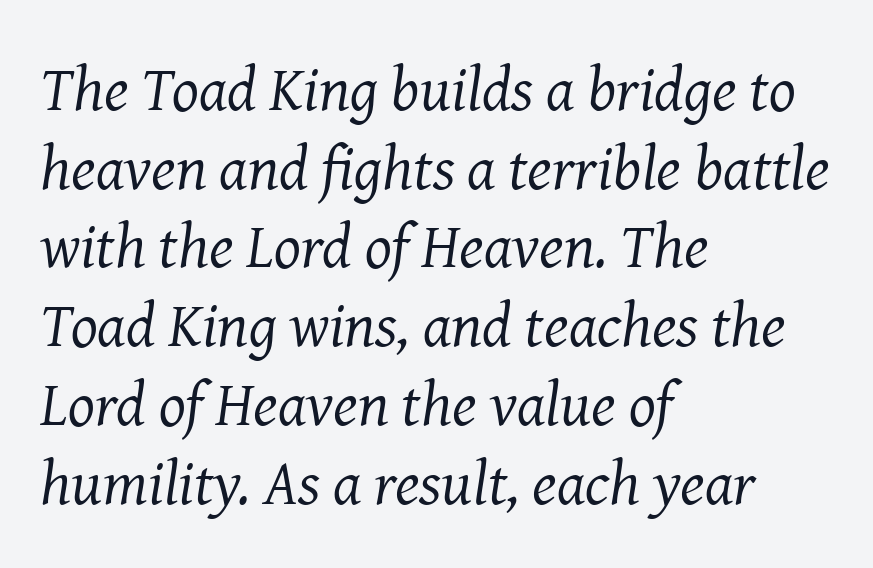
{"serif": "yes", "italic": "yes", "lean": "right", "slant_degrees": 8, "bold": "no", "weight": "regular", "width": "normal", "stroke_contrast": "medium", "x_height": "medium", "monospaced": "no", "underline": "no", "align": "left", "line_spacing": "normal", "line_spacing_ratio": 1.25, "letter_spacing": "normal", "letter_spacing_em": 0.0, "glyph_px": 63}
